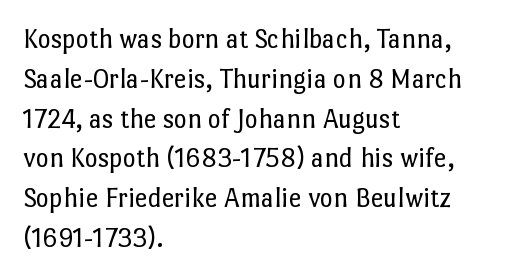
Q: Is the text bold? A: No.
Q: Is the text italic (slanted)? A: No, it is upright.
Q: Is the text underlined? A: No.
Q: How is the paragraph aligned? A: Left-aligned.
Q: Is the spacing between letters normal or unusually wide? A: Normal.
Q: Is the spacing between lines tight, normal or loose? A: Normal.
Q: Width (condensed, normal, or wide)? A: Normal.
Q: Stroke contrast? A: Low.
Q: x-height? A: Medium.
Q: Monospaced? A: No.
